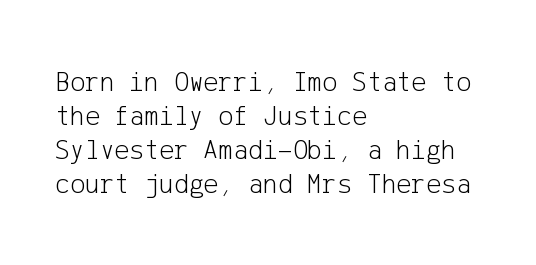
{"serif": "no", "italic": "no", "bold": "no", "weight": "light", "width": "normal", "stroke_contrast": "low", "x_height": "medium", "underline": "no", "align": "left", "line_spacing_ratio": 1.21, "letter_spacing": "normal", "letter_spacing_em": 0.0, "glyph_px": 28}
